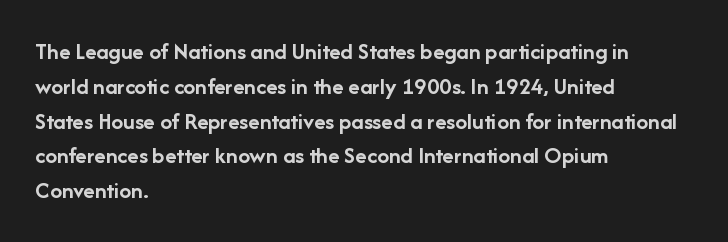
Q: Is the text bold? A: Yes.
Q: Is the text italic (slanted)? A: No, it is upright.
Q: Is the text underlined? A: No.
Q: How is the paragraph aligned? A: Left-aligned.
Q: Is the spacing between letters normal or unusually wide? A: Normal.
Q: Is the spacing between lines tight, normal or loose? A: Normal.
